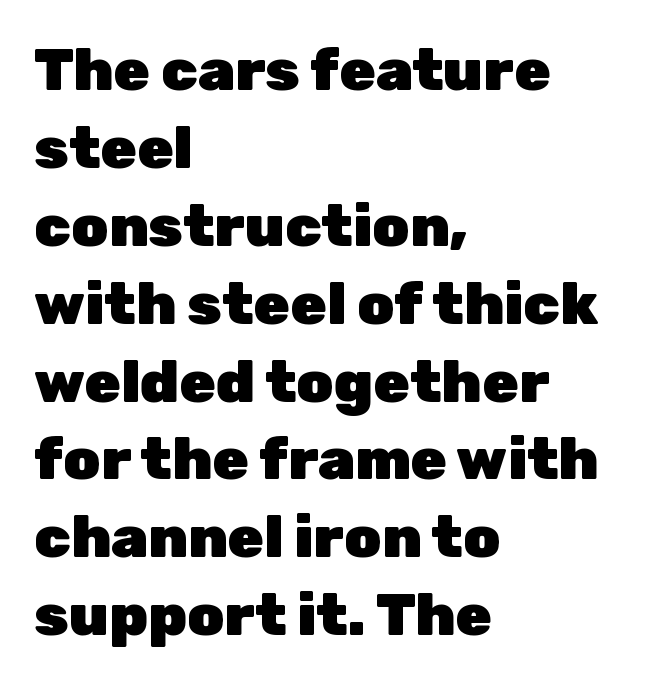
The image shows 59 px heavy sans-serif type, upright; set left-aligned, normal line spacing (1.32x), normal letter spacing, not underlined; low stroke contrast and a medium x-height.
